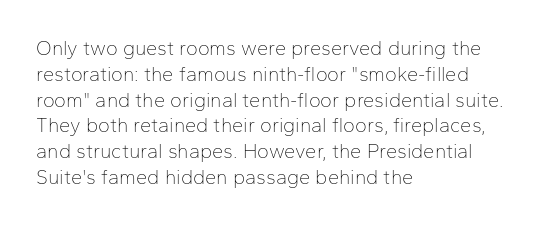
The image shows 20 px text type, upright; set left-aligned, normal line spacing (1.29x), normal letter spacing, not underlined.
